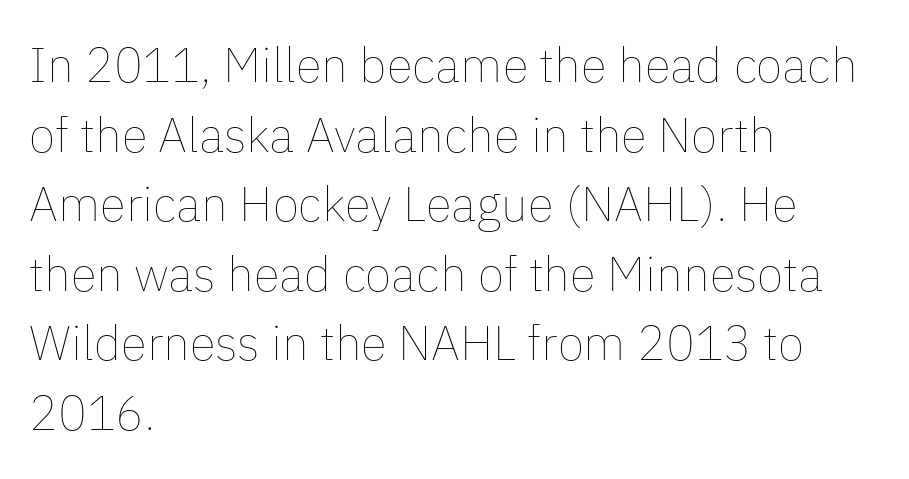
Q: Is the text bold? A: No.
Q: Is the text italic (slanted)? A: No, it is upright.
Q: Is the text underlined? A: No.
Q: How is the paragraph aligned? A: Left-aligned.
Q: Is the spacing between letters normal or unusually wide? A: Normal.
Q: Is the spacing between lines tight, normal or loose? A: Normal.
Q: Width (condensed, normal, or wide)? A: Normal.
Q: Stroke contrast? A: Low.
Q: x-height? A: Medium.
Q: Monospaced? A: No.
